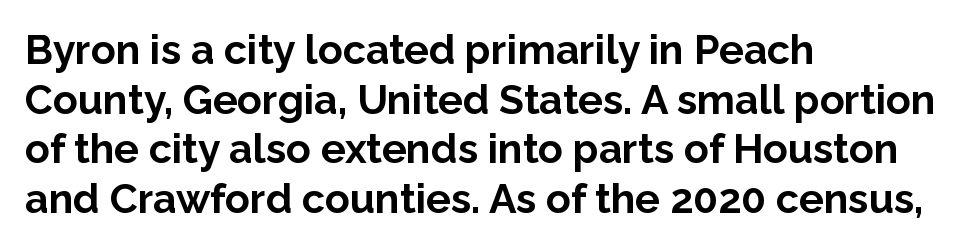
Glance below the letters and you will spot only blank space. Weight check: bold — yes, fully. The characters display no serif detailing; their extremities are plain. Alignment: flush left. A typesetter would call this proportional, since set widths differ per character. The horizontal fit of the characters is conventional and even.
